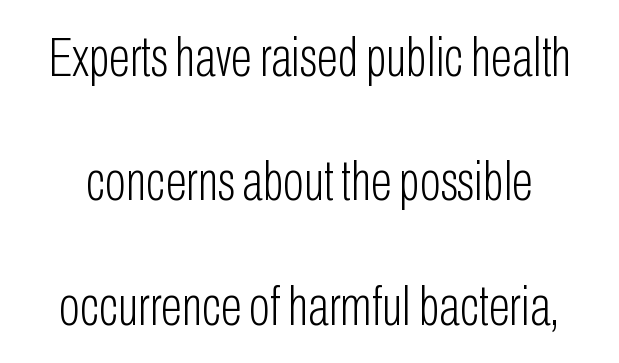
{"serif": "no", "italic": "no", "bold": "no", "weight": "light", "width": "condensed", "stroke_contrast": "low", "x_height": "medium", "monospaced": "no", "underline": "no", "line_spacing": "loose", "line_spacing_ratio": 2.22, "letter_spacing": "normal", "letter_spacing_em": 0.0, "glyph_px": 56}
